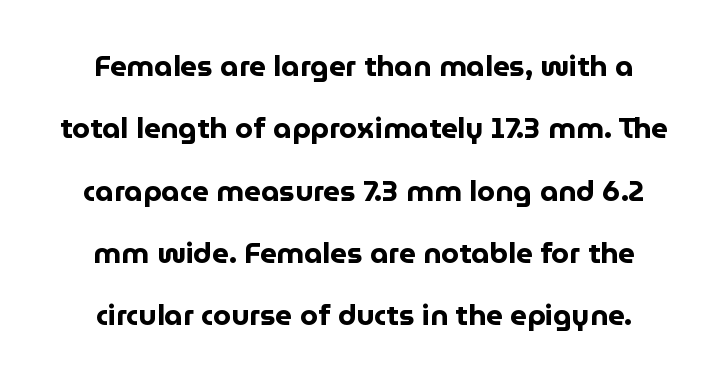
{"serif": "no", "italic": "no", "bold": "yes", "weight": "bold", "width": "normal", "stroke_contrast": "low", "x_height": "medium", "monospaced": "no", "underline": "no", "align": "center", "line_spacing": "loose", "line_spacing_ratio": 2.15, "letter_spacing": "normal", "letter_spacing_em": 0.0, "glyph_px": 29}
